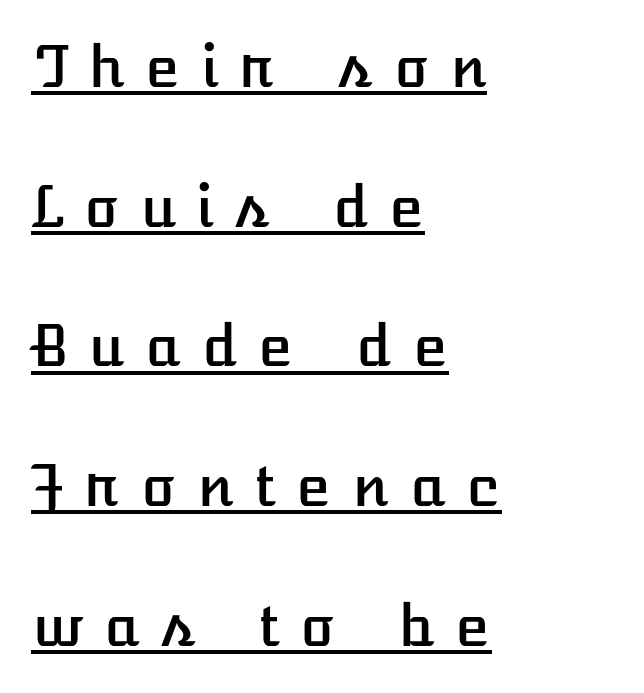
The space between consecutive lines is lavish. Designer's note — italics off, roman on. Characters follow at a spacing far wider than the type designer built in. Caption: multi-line text, flush left, ragged right.
